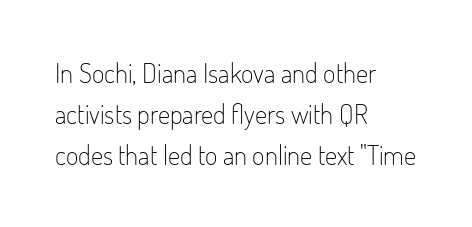
The passage shown stacks its lines at a standard gap. Plain, unruled lines of type. Summary of weight: not heavy and not bold. The rendering keeps characters at their native spacing. Notice how the stems are strictly vertical — no italics here.
